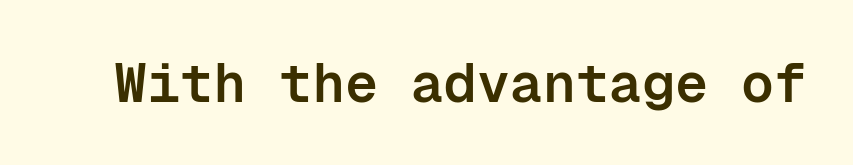
The image shows 55 px semibold sans-serif type, upright, monospaced; set normal letter spacing, not underlined; low stroke contrast and a medium x-height.
